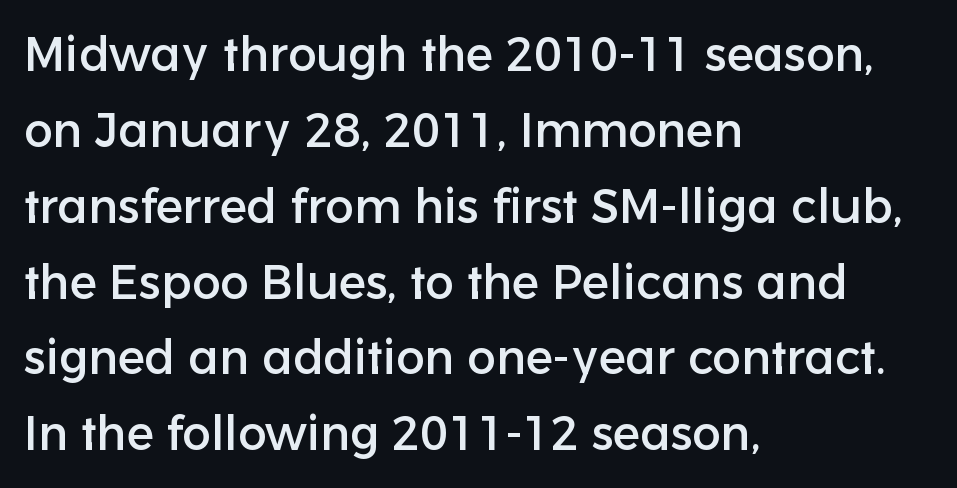
Q: Is the text italic (slanted)? A: No, it is upright.
Q: Is the typeface a serif or a sans-serif typeface? A: Sans-serif.
Q: Is the text underlined? A: No.
Q: How is the paragraph aligned? A: Left-aligned.
Q: Is the spacing between letters normal or unusually wide? A: Normal.
Q: Is the spacing between lines tight, normal or loose? A: Normal.
Q: Width (condensed, normal, or wide)? A: Normal.
Q: Stroke contrast? A: Low.
Q: x-height? A: Medium.
Q: Monospaced? A: No.
